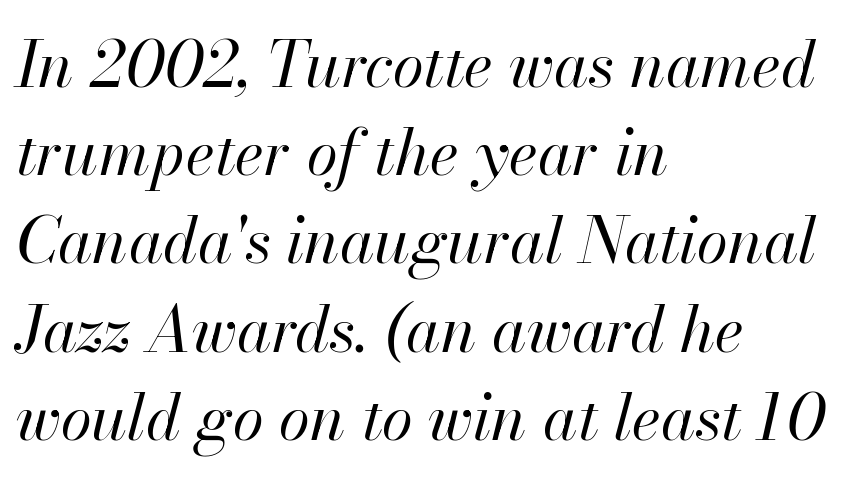
Q: Is the text bold? A: No.
Q: Is the text italic (slanted)? A: Yes, it leans right by about 13 degrees.
Q: Is the text underlined? A: No.
Q: How is the paragraph aligned? A: Left-aligned.
Q: Is the spacing between letters normal or unusually wide? A: Normal.
Q: Is the spacing between lines tight, normal or loose? A: Normal.
Q: Width (condensed, normal, or wide)? A: Normal.
Q: Stroke contrast? A: High.
Q: x-height? A: Small.
Q: Monospaced? A: No.
